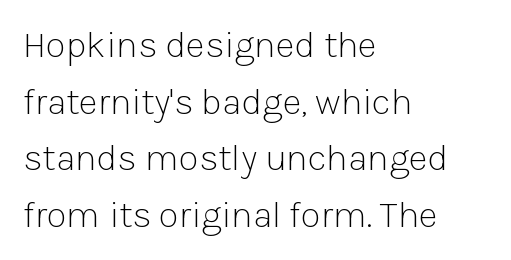
The image shows 37 px light sans-serif type, upright; set left-aligned, normal line spacing (1.53x), normal letter spacing, not underlined; low stroke contrast and a medium x-height.
